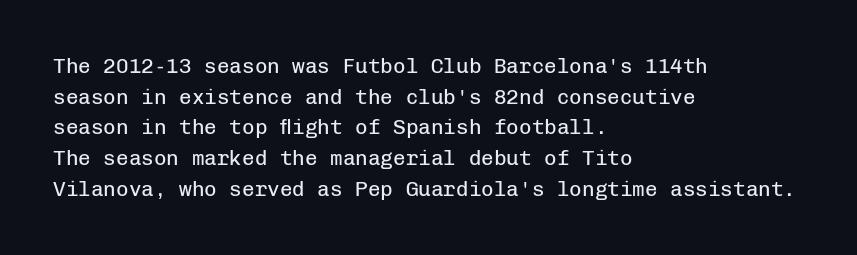
The image shows 21 px text type, upright; set left-aligned, normal line spacing (1.46x), normal letter spacing, not underlined.
